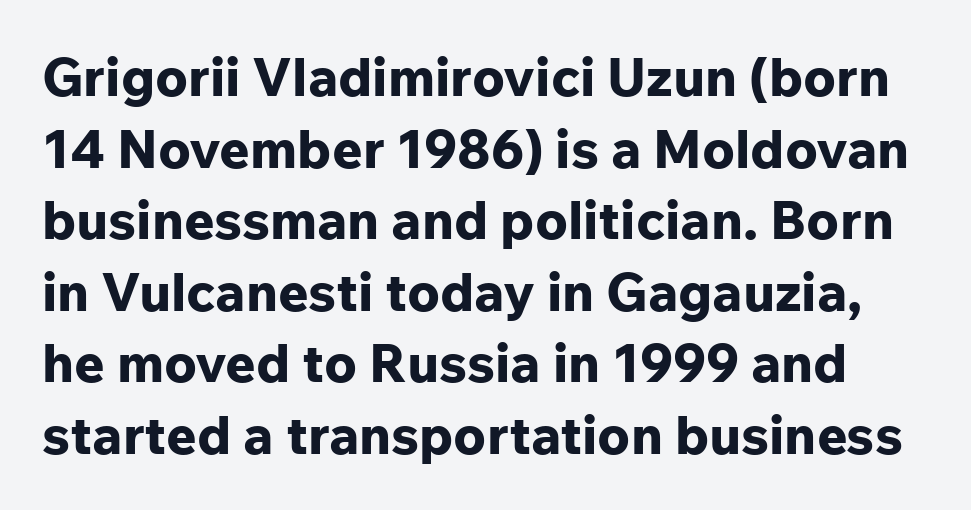
Compared with typical paragraphs, the rows here are spaced about the same. Does the lettering tilt? It doesn't — this is upright. The foot of each line stays bare and open. The glyphs have the mass of a bold cut.
